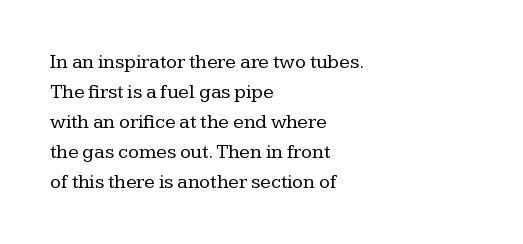
The face looks like a standard text weight, possibly lighter. A normal amount of white space separates one row of letters from the next. Line beginnings align vertically; line endings do not. The horizontal fit of the characters is conventional and even. The passage shown is not underscored anywhere.
